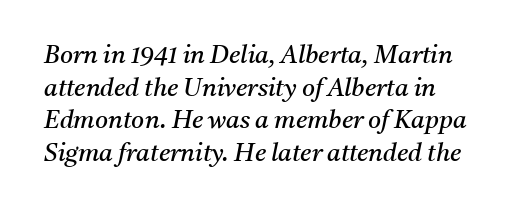
The words here are not underlined. Each word holds together tightly as a unit, with standard inter-letter gaps. Evenly set lines give the paragraph a standard silhouette. An italicized treatment has been applied to the whole sample.
